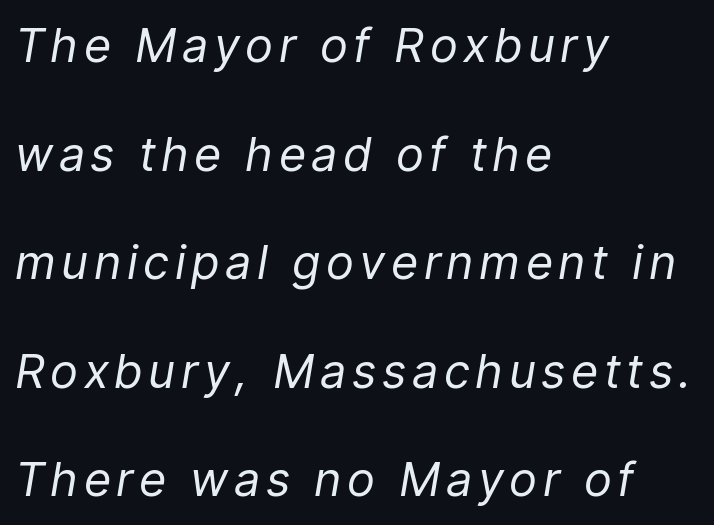
Q: Is the text bold? A: No.
Q: Is the text italic (slanted)? A: Yes, it leans right by about 9 degrees.
Q: Is the text underlined? A: No.
Q: How is the paragraph aligned? A: Left-aligned.
Q: Is the spacing between lines tight, normal or loose? A: Loose.
Q: Width (condensed, normal, or wide)? A: Condensed.
Q: Stroke contrast? A: Low.
Q: x-height? A: Medium.
Q: Monospaced? A: No.
